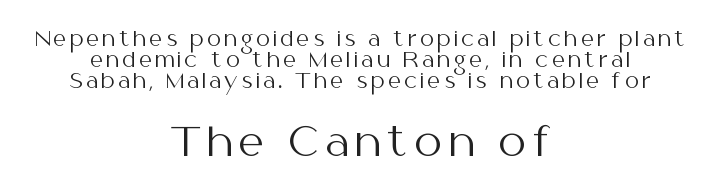
{"serif": "no", "italic": "no", "bold": "no", "weight": "regular", "width": "normal", "stroke_contrast": "medium", "x_height": "medium", "monospaced": "no", "underline": "no", "align": "center", "line_spacing": "tight", "line_spacing_ratio": 1.04, "larger_block": "second", "size_ratio": 1.95, "glyph_px": 39}
